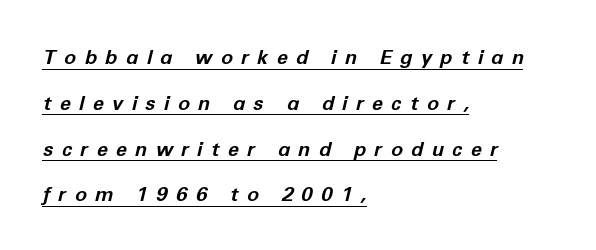
Q: Is the text bold? A: Yes.
Q: Is the text italic (slanted)? A: Yes, it leans right by about 12 degrees.
Q: Is the text underlined? A: Yes.
Q: How is the paragraph aligned? A: Left-aligned.
Q: Is the spacing between letters normal or unusually wide? A: Unusually wide.
Q: Is the spacing between lines tight, normal or loose? A: Loose.
